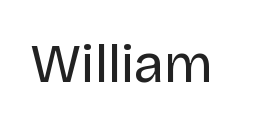
{"serif": "no", "italic": "no", "bold": "no", "weight": "regular", "width": "normal", "stroke_contrast": "low", "x_height": "large", "monospaced": "no", "underline": "no", "letter_spacing": "normal", "letter_spacing_em": 0.0, "glyph_px": 55}
